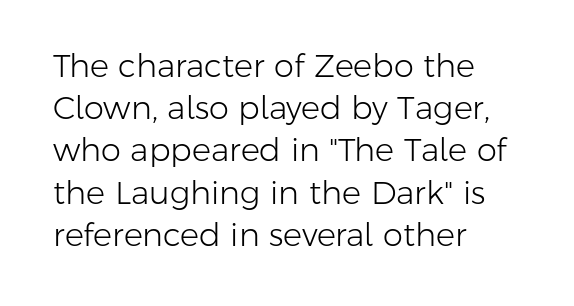
Q: Is the text bold? A: No.
Q: Is the text italic (slanted)? A: No, it is upright.
Q: Is the typeface a serif or a sans-serif typeface? A: Sans-serif.
Q: Is the text underlined? A: No.
Q: How is the paragraph aligned? A: Left-aligned.
Q: Is the spacing between letters normal or unusually wide? A: Normal.
Q: Is the spacing between lines tight, normal or loose? A: Normal.
Q: Width (condensed, normal, or wide)? A: Normal.
Q: Stroke contrast? A: Low.
Q: x-height? A: Medium.
Q: Monospaced? A: No.
